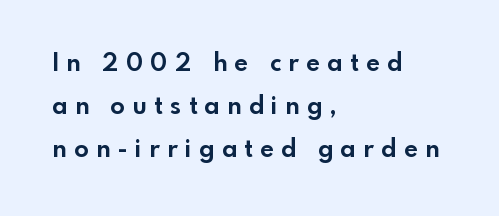
Leftover space on each line is placed entirely after the last word. This sample uses expanded letter spacing, leaving extra air between glyphs. You can tell it's not italic because the verticals are truly vertical. Check under the words: just untouched page. Does the weight exceed regular? Yes, all the way to bold.
